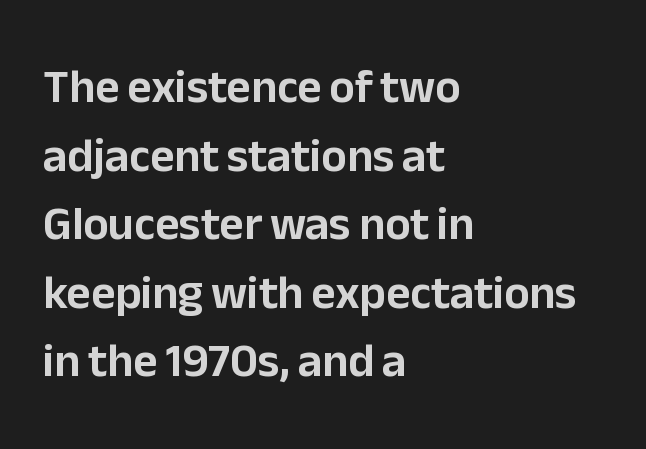
Q: Is the text italic (slanted)? A: No, it is upright.
Q: Is the typeface a serif or a sans-serif typeface? A: Sans-serif.
Q: Is the text underlined? A: No.
Q: How is the paragraph aligned? A: Left-aligned.
Q: Is the spacing between letters normal or unusually wide? A: Normal.
Q: Is the spacing between lines tight, normal or loose? A: Normal.
Q: Width (condensed, normal, or wide)? A: Normal.
Q: Stroke contrast? A: Low.
Q: x-height? A: Medium.
Q: Monospaced? A: No.
